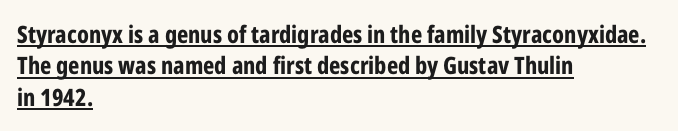
{"italic": "no", "bold": "yes", "underline": "yes", "align": "left", "line_spacing": "normal", "line_spacing_ratio": 1.31, "letter_spacing": "normal", "letter_spacing_em": 0.0, "glyph_px": 24}
